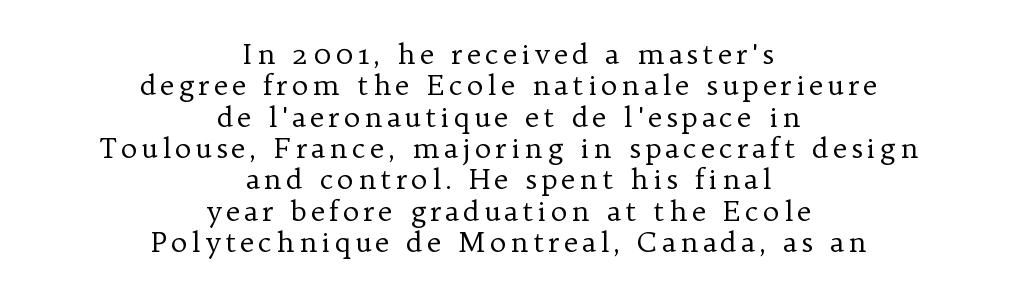
The image shows 28 px regular-weight serif type, upright; set centered, tight line spacing (1.12x), not underlined; low stroke contrast and a medium x-height.
